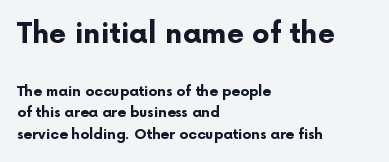
{"serif": "no", "italic": "no", "bold": "yes", "weight": "bold", "width": "normal", "stroke_contrast": "low", "x_height": "medium", "monospaced": "no", "underline": "no", "align": "left", "line_spacing": "normal", "line_spacing_ratio": 1.55, "letter_spacing": "normal", "letter_spacing_em": 0.0, "larger_block": "first", "size_ratio": 2.0, "glyph_px": 28}
